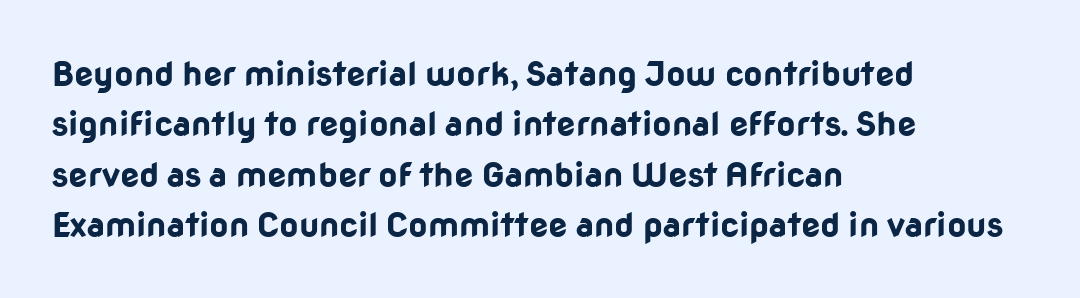
{"serif": "no", "italic": "no", "bold": "yes", "weight": "bold", "width": "normal", "stroke_contrast": "low", "x_height": "medium", "monospaced": "no", "underline": "no", "align": "left", "line_spacing": "normal", "line_spacing_ratio": 1.48, "letter_spacing": "normal", "letter_spacing_em": 0.0, "glyph_px": 34}
